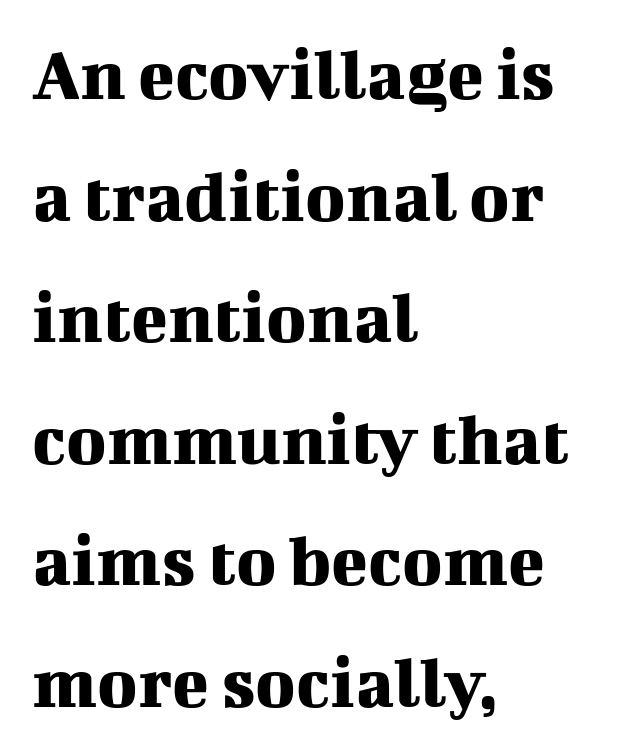
Q: Is the text italic (slanted)? A: No, it is upright.
Q: Is the typeface a serif or a sans-serif typeface? A: Serif.
Q: Is the text underlined? A: No.
Q: How is the paragraph aligned? A: Left-aligned.
Q: Is the spacing between letters normal or unusually wide? A: Normal.
Q: Is the spacing between lines tight, normal or loose? A: Normal.
Q: Width (condensed, normal, or wide)? A: Normal.
Q: Stroke contrast? A: Medium.
Q: x-height? A: Medium.
Q: Monospaced? A: No.
